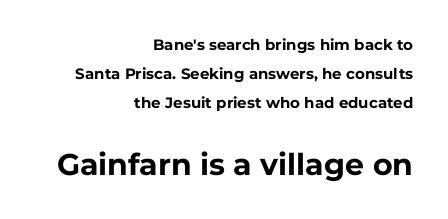
The image shows 30 px bold sans-serif type, upright; set right-aligned, loose line spacing (1.92x), normal letter spacing, not underlined; the second (bottom) block is 2.0x larger; low stroke contrast and a medium x-height.
